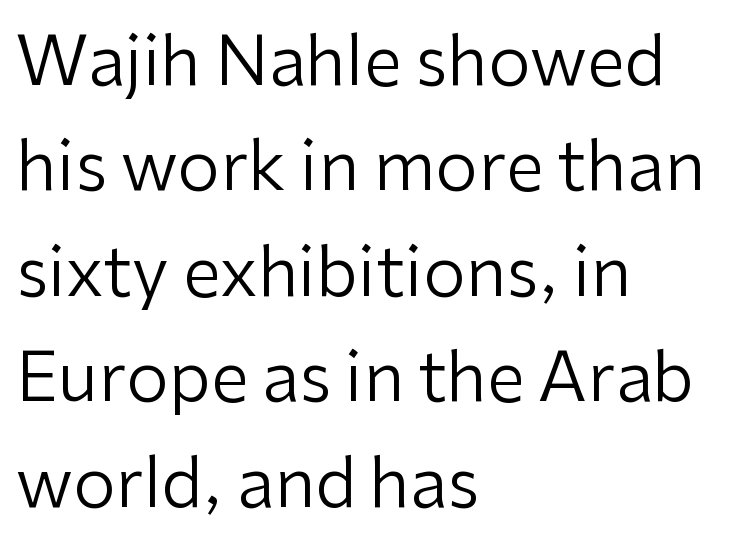
Does the lettering tilt? It doesn't — this is upright. Here the designer chose a conventional face with non-uniform glyph widths. This is not heavy type; no bold has been used. Examine the stroke ends and you'll find no serifs.
